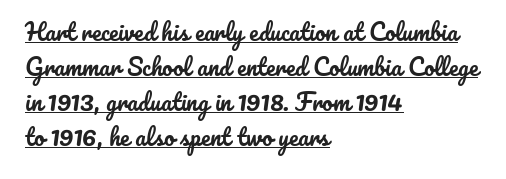
{"underline": "yes", "align": "left", "line_spacing": "normal", "line_spacing_ratio": 1.52, "letter_spacing": "normal", "letter_spacing_em": 0.0, "glyph_px": 23}
